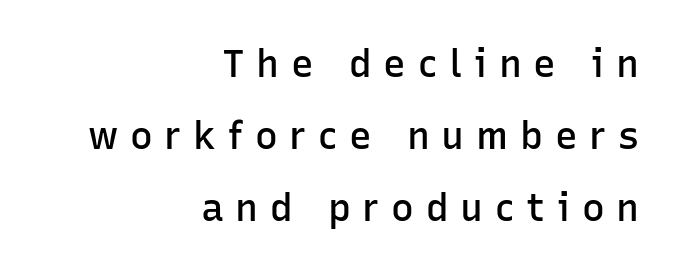
This sample is right-justified, so line beginnings fall wherever the words allow. A typesetter would label this face a sans. On the weight axis this lands at semibold, roughly 600. The letters stand straight up with perfectly vertical stems.
